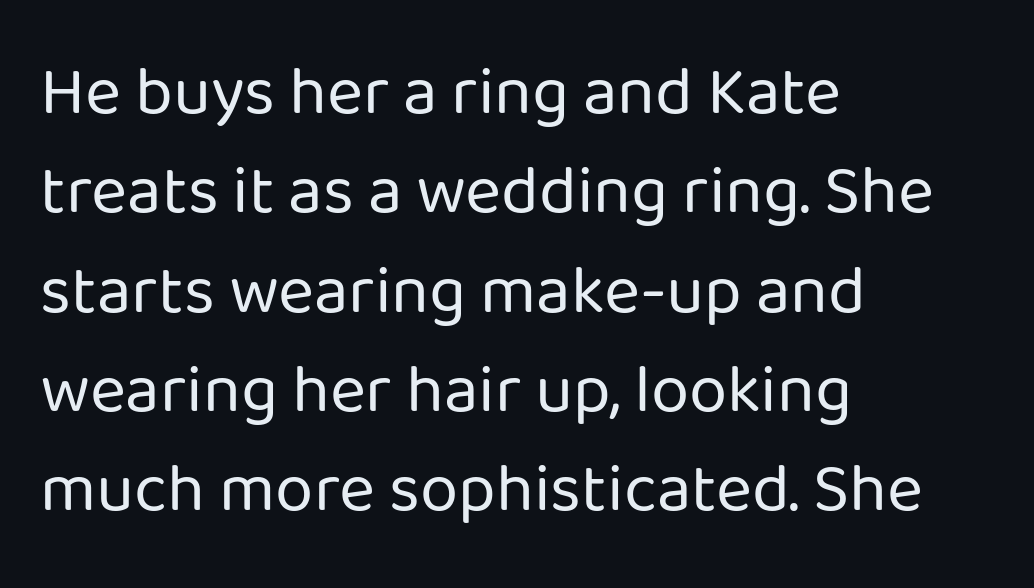
The image shows 69 px regular-weight sans-serif type, upright; set left-aligned, normal line spacing (1.44x), normal letter spacing, not underlined; low stroke contrast and a medium x-height.
